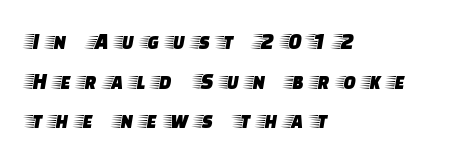
{"underline": "no", "align": "left", "line_spacing_ratio": 1.72, "letter_spacing": "wide", "letter_spacing_em": 0.39, "glyph_px": 23}
